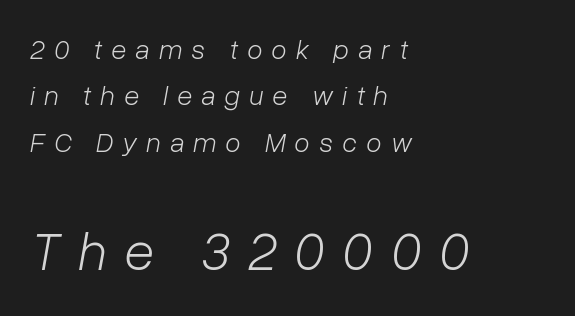
{"italic": "yes", "lean": "right", "slant_degrees": 10, "bold": "no", "weight": "light", "width": "normal", "stroke_contrast": "low", "x_height": "medium", "monospaced": "no", "underline": "no", "align": "left", "line_spacing": "normal", "line_spacing_ratio": 1.66, "letter_spacing": "wide", "letter_spacing_em": 0.33, "larger_block": "second", "size_ratio": 1.96, "glyph_px": 55}
